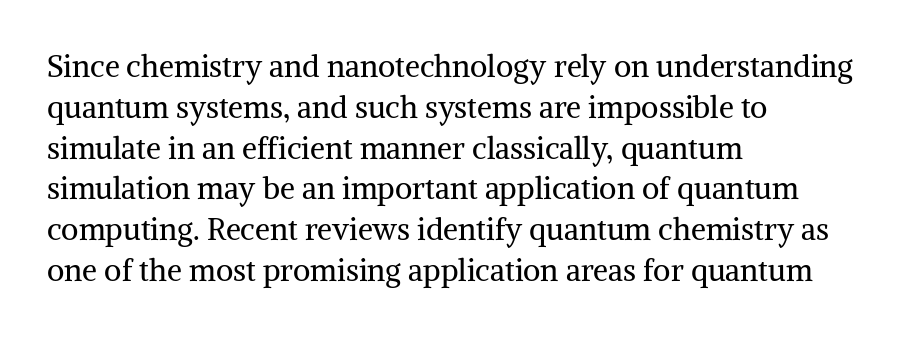
The image shows 30 px regular-weight serif type, upright; set left-aligned, normal line spacing (1.36x), normal letter spacing, not underlined; medium stroke contrast and a medium x-height.
